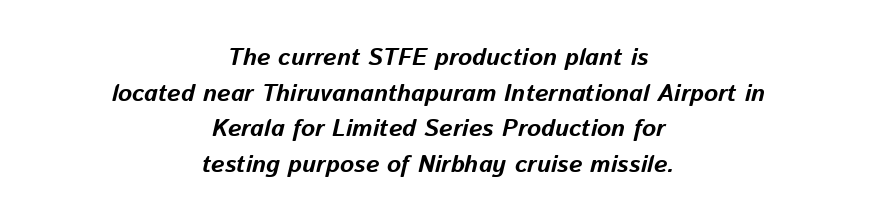
The image shows 24 px bold type, italic (leaning right); set centered, normal line spacing (1.48x), normal letter spacing, not underlined.
